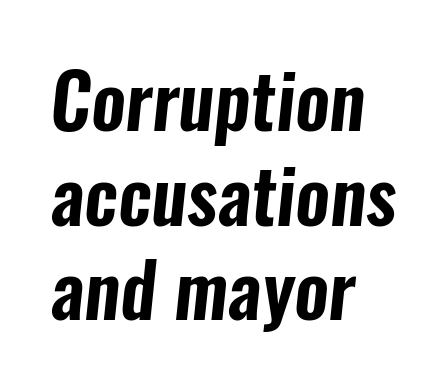
Short and long lines alike share a common starting point at left. Letterform terminals end flat and unadorned throughout the passage. The baseline area is clear. Leading: standard. Each letter keeps its own natural width here, so spacing adapts to shape. This rendering leaves character spacing at its baseline value.
